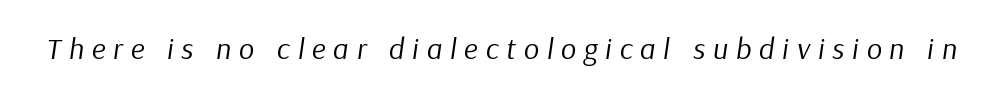
Q: Is the text bold? A: No.
Q: Is the text italic (slanted)? A: Yes, it leans right by about 9 degrees.
Q: Is the text underlined? A: No.
Q: Is the spacing between letters normal or unusually wide? A: Unusually wide.
Q: Width (condensed, normal, or wide)? A: Normal.
Q: Stroke contrast? A: Low.
Q: x-height? A: Medium.
Q: Monospaced? A: No.
